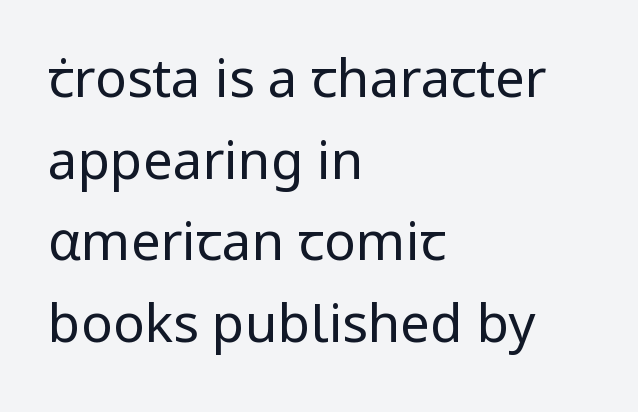
The image shows 53 px regular-weight sans-serif type, upright; set left-aligned, normal line spacing (1.54x), normal letter spacing, not underlined; low stroke contrast and a medium x-height.
